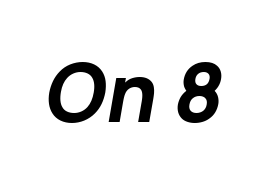
{"italic": "yes", "lean": "right", "slant_degrees": 10, "bold": "yes", "weight": "bold", "width": "normal", "stroke_contrast": "low", "x_height": "medium", "monospaced": "no", "underline": "no", "letter_spacing": "normal", "letter_spacing_em": 0.0, "glyph_px": 77}
